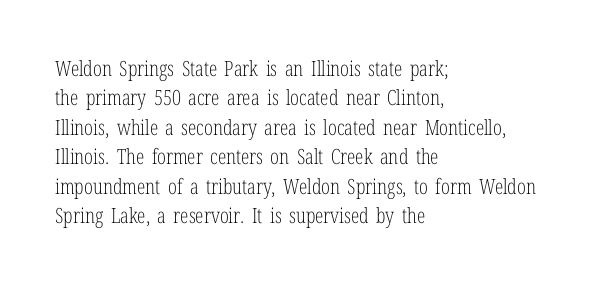
Q: Is the text bold? A: No.
Q: Is the text italic (slanted)? A: No, it is upright.
Q: Is the text underlined? A: No.
Q: How is the paragraph aligned? A: Left-aligned.
Q: Is the spacing between letters normal or unusually wide? A: Normal.
Q: Is the spacing between lines tight, normal or loose? A: Normal.
